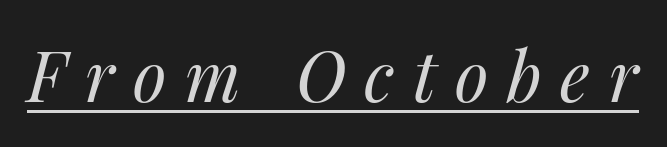
Q: Is the text bold? A: No.
Q: Is the text italic (slanted)? A: Yes, it leans right by about 14 degrees.
Q: Is the text underlined? A: Yes.
Q: Is the spacing between letters normal or unusually wide? A: Unusually wide.
Q: Width (condensed, normal, or wide)? A: Normal.
Q: Stroke contrast? A: Medium.
Q: x-height? A: Medium.
Q: Monospaced? A: No.
